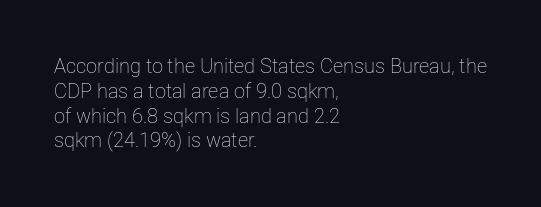
{"italic": "no", "bold": "no", "underline": "no", "align": "left", "line_spacing_ratio": 1.24, "letter_spacing": "normal", "letter_spacing_em": 0.0, "glyph_px": 20}
